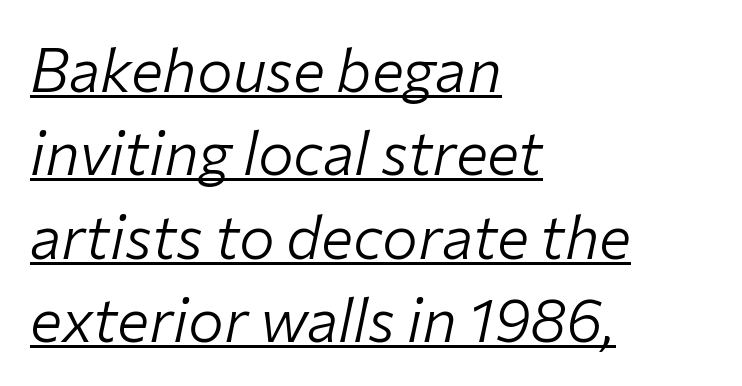
{"italic": "yes", "lean": "right", "slant_degrees": 12, "bold": "no", "weight": "light", "width": "normal", "stroke_contrast": "low", "x_height": "medium", "monospaced": "no", "underline": "yes", "align": "left", "line_spacing": "normal", "line_spacing_ratio": 1.39, "letter_spacing": "normal", "letter_spacing_em": 0.0, "glyph_px": 60}
